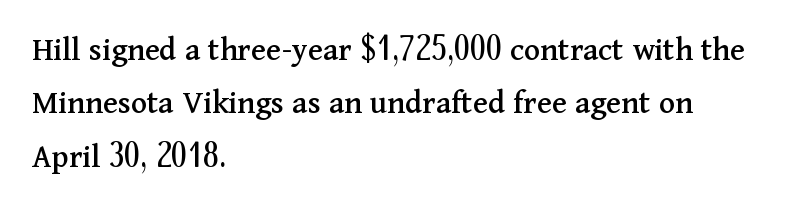
A student would call this left alignment; a typographer would say flush left, rag right. Words float on clear page, feet unadorned. Whoever set this chose a conventional vertical rhythm. The glyphs in this specimen are seriffed. Here the designer chose a conventional face with non-uniform glyph widths.
